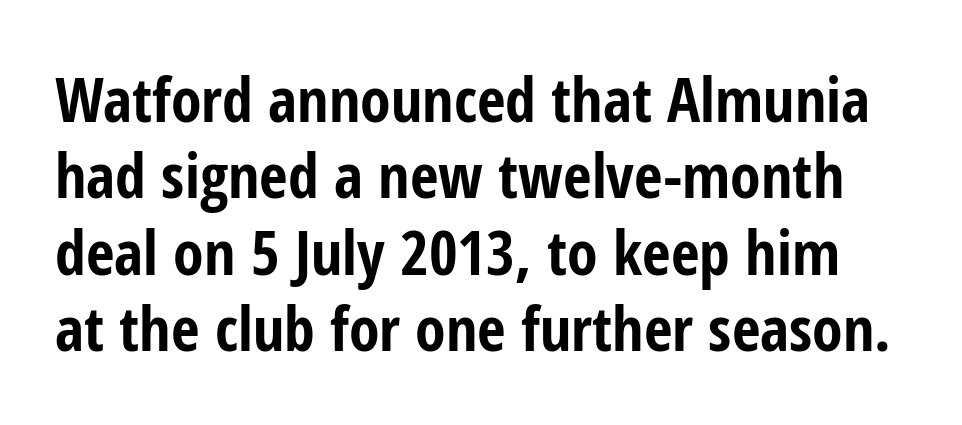
Inter-character spacing is left at the font's built-in metrics. This sample uses an upright cut, with every glyph sitting square on the baseline. The type family on display is of the sans-serif kind. Looks like regular typesetting: each glyph gets only the width it needs.
